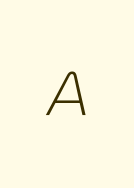
The strip under each line holds only bare page. Unbolded letterforms with no extra heft. A typesetter would mark this as italic. These lines have a slow, spaced-out rhythm from letter to letter. Proportional: the letters do not fall into vertical columns.
